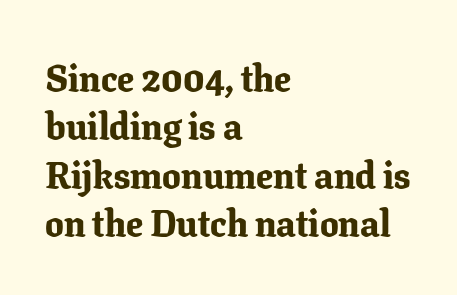
Summary of weight: heavy, a full bold. A bare baseline throughout the passage. Think of a printed novel: that variable character pitch is what you see here. Horizontally, the lines are justified to the leading edge only.
